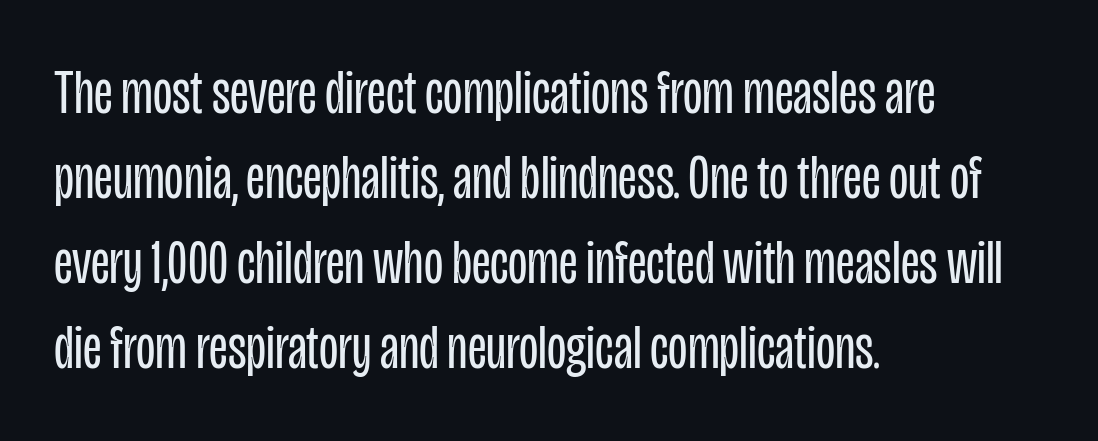
Decoration check: the copy has no underline. What kind of face is this? One without serifs — a sans. The setting favours the left margin, as ordinary paragraphs usually do. Honestly, the row spacing looks completely unremarkable.
